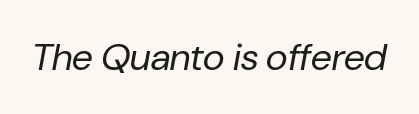
Quick note: underline off. Nothing heavy about these letters — not bold at all. You could not count columns in this text — the font is proportionally spaced. Words appear dense and cohesive because spacing is normal. It's the slanting kind of type.
